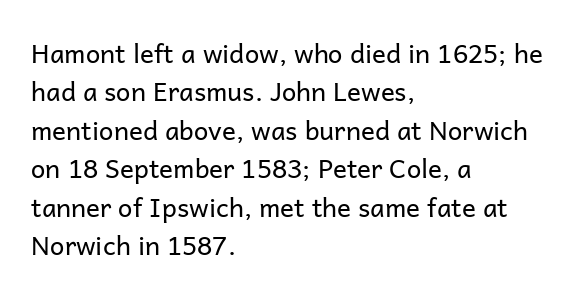
Leftover space on each line is placed entirely after the last word. The font sits on the lighter half of the weight spectrum, regular included. Here the glyphs are tracked normally, forming tight word shapes. Evenly set lines give the paragraph a standard silhouette. The area under the type is left untouched. The letters stand upright; this is a roman face.
